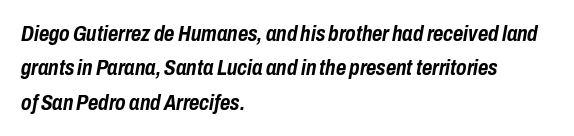
Tall strokes in this sample are angled rather than plumb. The line-height multiplier appears to be the usual default. No word sits above an underline. This sample uses plain, unmodified letter spacing. Left-aligned paragraph, ragged on the right. You'd pick this weight for a headline — it's a proper bold.
